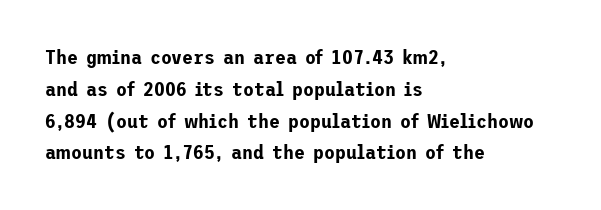
{"italic": "no", "underline": "no", "align": "left", "line_spacing": "normal", "line_spacing_ratio": 1.59, "letter_spacing": "normal", "letter_spacing_em": 0.0, "glyph_px": 20}
